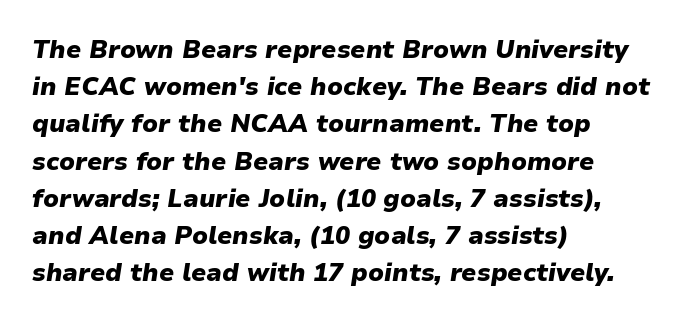
Q: Is the text bold? A: Yes.
Q: Is the text italic (slanted)? A: Yes, it leans right by about 9 degrees.
Q: Is the text underlined? A: No.
Q: How is the paragraph aligned? A: Left-aligned.
Q: Is the spacing between letters normal or unusually wide? A: Normal.
Q: Is the spacing between lines tight, normal or loose? A: Normal.
